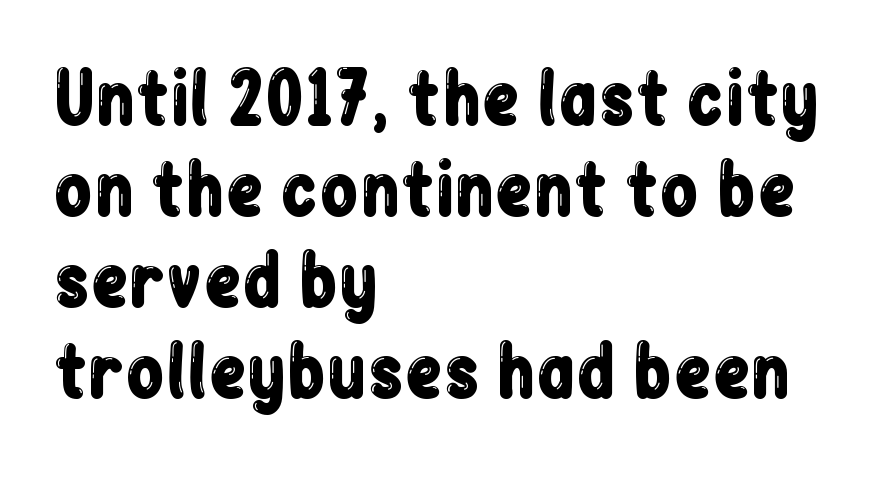
The image shows 70 px condensed sans-serif type, upright; set left-aligned, normal line spacing (1.3x), normal letter spacing, not underlined; low stroke contrast and a medium x-height.
